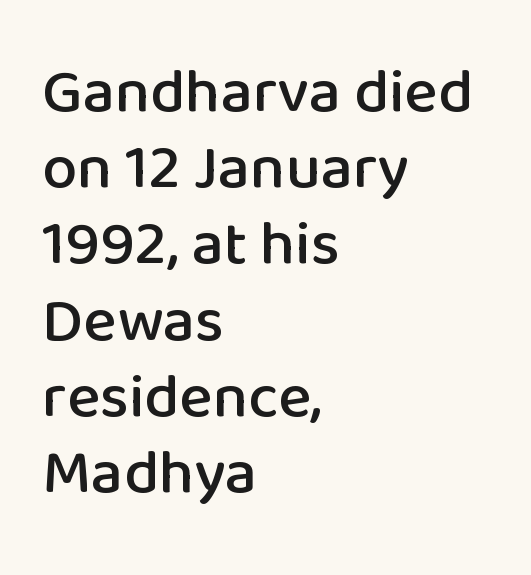
Q: Is the text italic (slanted)? A: No, it is upright.
Q: Is the typeface a serif or a sans-serif typeface? A: Sans-serif.
Q: Is the text underlined? A: No.
Q: How is the paragraph aligned? A: Left-aligned.
Q: Is the spacing between letters normal or unusually wide? A: Normal.
Q: Width (condensed, normal, or wide)? A: Normal.
Q: Stroke contrast? A: Low.
Q: x-height? A: Medium.
Q: Monospaced? A: No.
